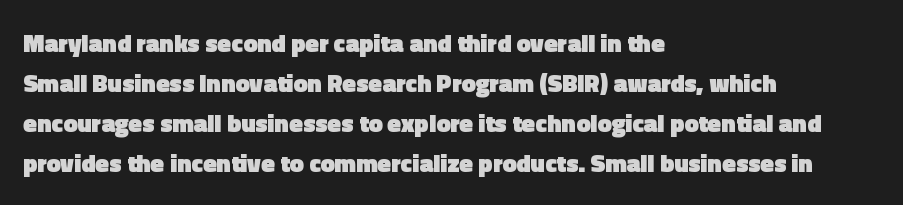
{"italic": "no", "bold": "yes", "underline": "no", "align": "left", "line_spacing": "normal", "line_spacing_ratio": 1.6, "letter_spacing": "normal", "letter_spacing_em": 0.0, "glyph_px": 25}
